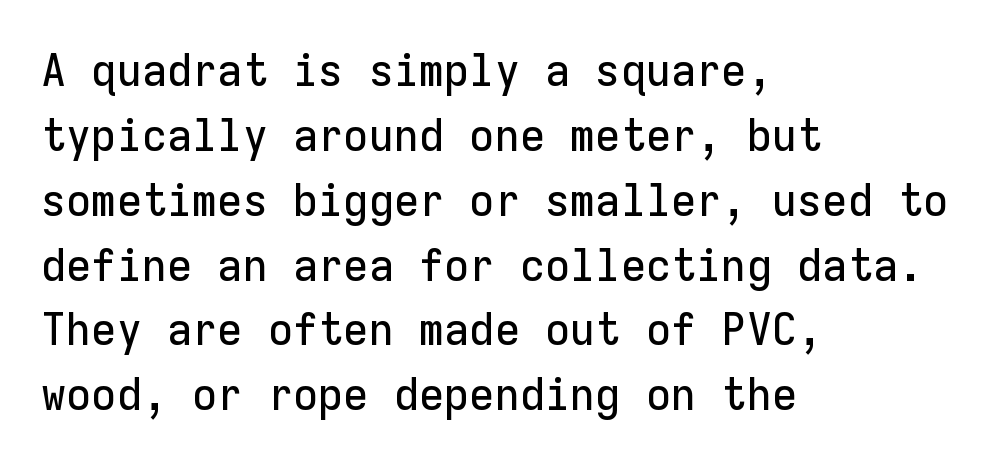
Q: Is the text italic (slanted)? A: No, it is upright.
Q: Is the typeface a serif or a sans-serif typeface? A: Sans-serif.
Q: Is the text underlined? A: No.
Q: How is the paragraph aligned? A: Left-aligned.
Q: Is the spacing between letters normal or unusually wide? A: Normal.
Q: Is the spacing between lines tight, normal or loose? A: Normal.
Q: Width (condensed, normal, or wide)? A: Normal.
Q: Stroke contrast? A: Low.
Q: x-height? A: Medium.
Q: Monospaced? A: Yes.
